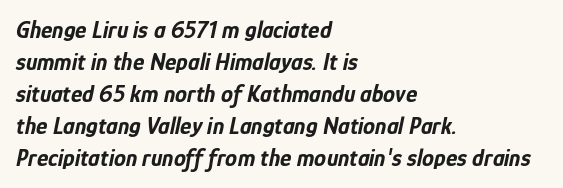
{"italic": "yes", "lean": "right", "slant_degrees": 12, "bold": "yes", "underline": "no", "align": "left", "line_spacing": "normal", "line_spacing_ratio": 1.33, "letter_spacing": "normal", "letter_spacing_em": 0.0, "glyph_px": 24}
